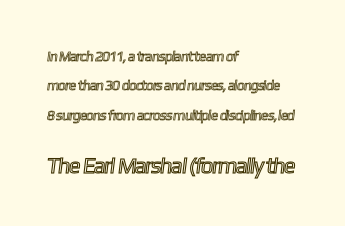
{"underline": "no", "align": "left", "line_spacing": "loose", "line_spacing_ratio": 2.09, "letter_spacing": "normal", "letter_spacing_em": 0.0, "larger_block": "second", "size_ratio": 1.57, "glyph_px": 22}
